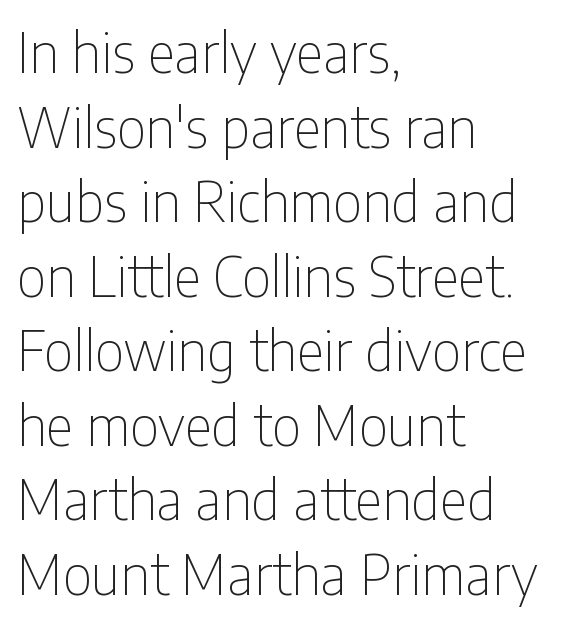
Q: Is the text bold? A: No.
Q: Is the text italic (slanted)? A: No, it is upright.
Q: Is the typeface a serif or a sans-serif typeface? A: Sans-serif.
Q: Is the text underlined? A: No.
Q: How is the paragraph aligned? A: Left-aligned.
Q: Is the spacing between letters normal or unusually wide? A: Normal.
Q: Is the spacing between lines tight, normal or loose? A: Normal.
Q: Width (condensed, normal, or wide)? A: Condensed.
Q: Stroke contrast? A: Low.
Q: x-height? A: Medium.
Q: Monospaced? A: No.
